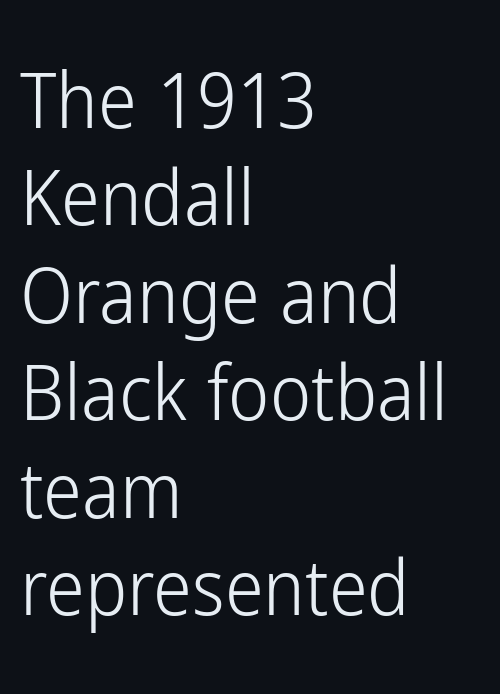
{"serif": "no", "italic": "no", "bold": "no", "weight": "light", "width": "condensed", "stroke_contrast": "low", "x_height": "medium", "monospaced": "no", "underline": "no", "align": "left", "line_spacing": "normal", "line_spacing_ratio": 1.25, "letter_spacing": "normal", "letter_spacing_em": 0.0, "glyph_px": 78}
